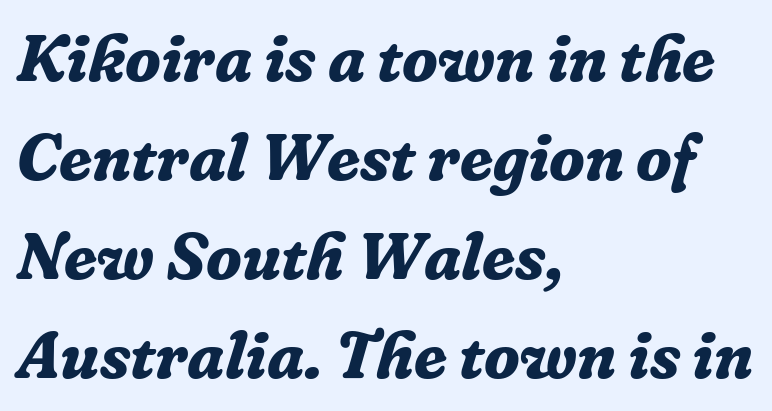
The image shows 66 px bold serif type, italic (leaning right); set left-aligned, normal line spacing (1.5x), normal letter spacing, not underlined; low stroke contrast and a medium x-height.
